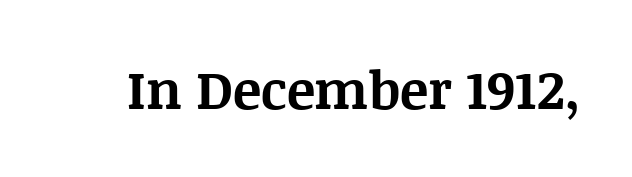
Q: Is the text bold? A: Yes.
Q: Is the text italic (slanted)? A: No, it is upright.
Q: Is the typeface a serif or a sans-serif typeface? A: Serif.
Q: Is the text underlined? A: No.
Q: Is the spacing between letters normal or unusually wide? A: Normal.
Q: Width (condensed, normal, or wide)? A: Normal.
Q: Stroke contrast? A: Medium.
Q: x-height? A: Large.
Q: Monospaced? A: No.
